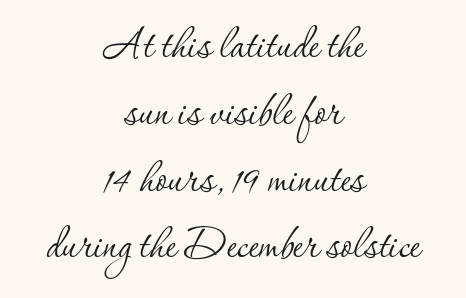
Each word holds together tightly as a unit, with standard inter-letter gaps. Horizontal alignment here is central, giving a formal, balanced look. Varying glyph widths throughout — classic text-font behaviour.
